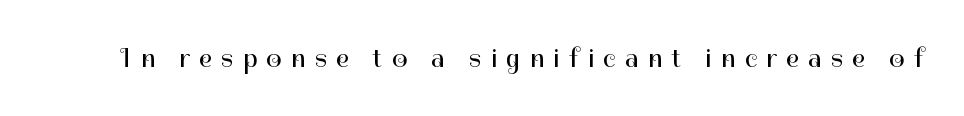
The image shows 27 px text type, upright; set unusually wide letter spacing (+0.35 em), not underlined.
